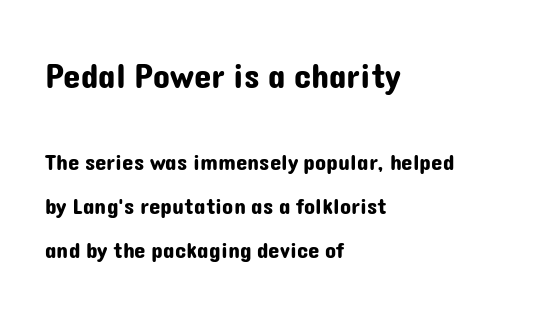
This sample has the flowing, uneven cadence of proportional lettering. The font's upright variant was chosen for this text. To sum up the face: it is a sans, with no serifs. Visually the block forms a straight wall on the left and a jagged coastline on the right.
